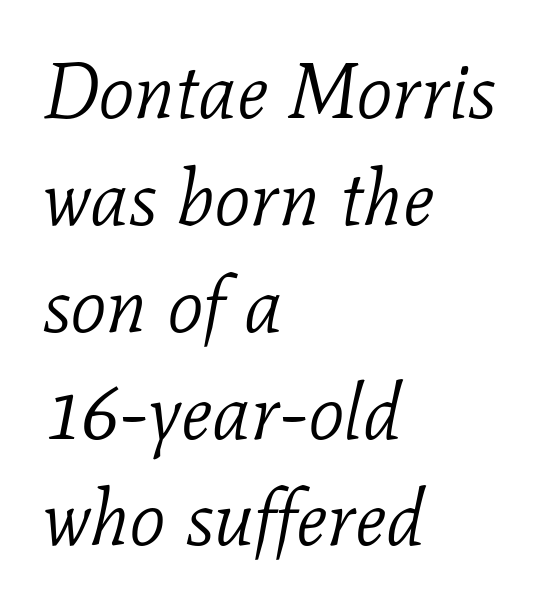
The image shows 78 px light serif type, italic (leaning right); set left-aligned, normal line spacing (1.37x), normal letter spacing, not underlined; low stroke contrast and a medium x-height.
